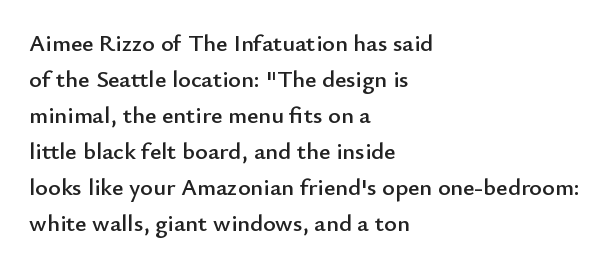
Q: Is the text italic (slanted)? A: No, it is upright.
Q: Is the text underlined? A: No.
Q: How is the paragraph aligned? A: Left-aligned.
Q: Is the spacing between letters normal or unusually wide? A: Normal.
Q: Is the spacing between lines tight, normal or loose? A: Normal.
